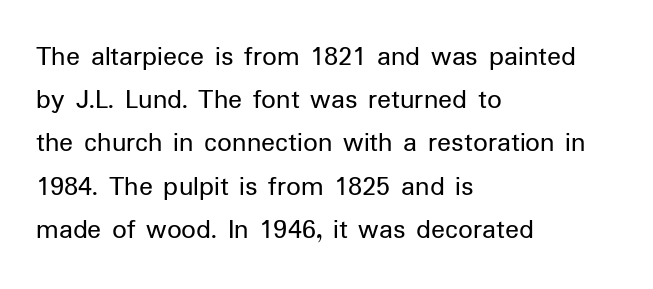
Q: Is the text bold? A: No.
Q: Is the text italic (slanted)? A: No, it is upright.
Q: Is the typeface a serif or a sans-serif typeface? A: Sans-serif.
Q: Is the text underlined? A: No.
Q: How is the paragraph aligned? A: Left-aligned.
Q: Is the spacing between letters normal or unusually wide? A: Normal.
Q: Is the spacing between lines tight, normal or loose? A: Normal.
Q: Width (condensed, normal, or wide)? A: Normal.
Q: Stroke contrast? A: Low.
Q: x-height? A: Medium.
Q: Monospaced? A: No.
